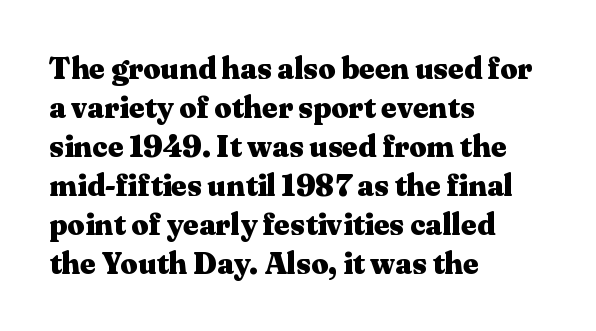
{"serif": "yes", "italic": "no", "bold": "yes", "weight": "heavy", "width": "wide", "stroke_contrast": "medium", "x_height": "medium", "monospaced": "no", "underline": "no", "align": "left", "line_spacing": "normal", "line_spacing_ratio": 1.3, "letter_spacing": "normal", "letter_spacing_em": 0.0, "glyph_px": 30}
